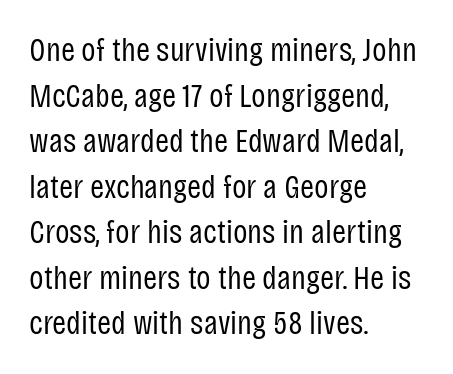
The image shows 34 px regular-weight, condensed sans-serif type, upright; set left-aligned, normal line spacing (1.34x), normal letter spacing, not underlined; low stroke contrast and a large x-height.
